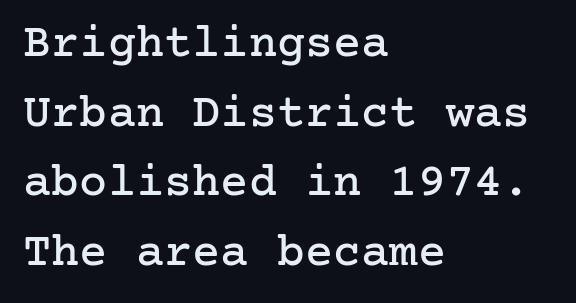
{"serif": "yes", "italic": "no", "width": "normal", "stroke_contrast": "low", "x_height": "medium", "underline": "no", "align": "left", "line_spacing": "normal", "line_spacing_ratio": 1.48, "letter_spacing": "normal", "letter_spacing_em": 0.0, "glyph_px": 47}
